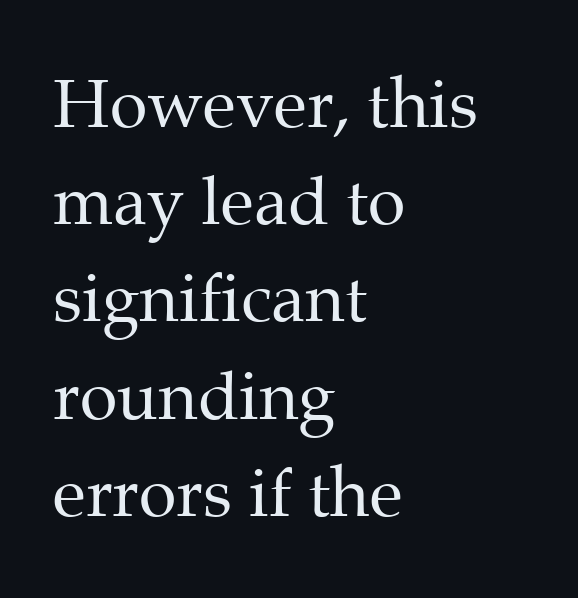
{"serif": "yes", "italic": "no", "bold": "no", "weight": "regular", "width": "normal", "stroke_contrast": "medium", "x_height": "medium", "monospaced": "no", "underline": "no", "align": "left", "line_spacing": "normal", "line_spacing_ratio": 1.43, "letter_spacing": "normal", "letter_spacing_em": 0.0, "glyph_px": 68}
